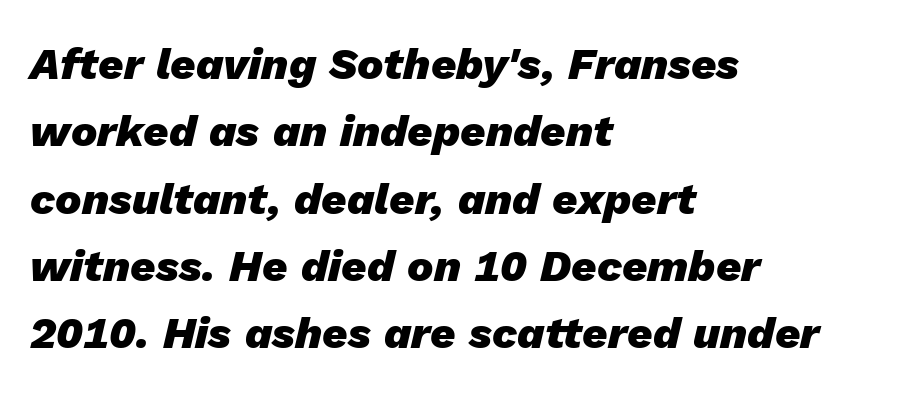
Q: Is the text bold? A: Yes.
Q: Is the text italic (slanted)? A: Yes, it leans right by about 13 degrees.
Q: Is the text underlined? A: No.
Q: How is the paragraph aligned? A: Left-aligned.
Q: Is the spacing between letters normal or unusually wide? A: Normal.
Q: Is the spacing between lines tight, normal or loose? A: Normal.
Q: Width (condensed, normal, or wide)? A: Normal.
Q: Stroke contrast? A: Low.
Q: x-height? A: Medium.
Q: Monospaced? A: No.
